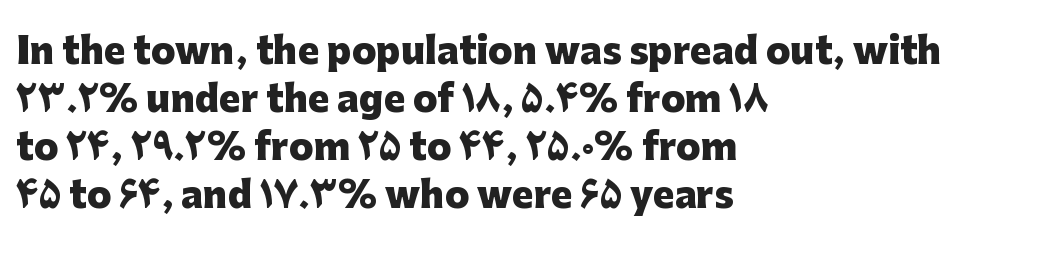
Q: Is the text bold? A: Yes.
Q: Is the text italic (slanted)? A: No, it is upright.
Q: Is the typeface a serif or a sans-serif typeface? A: Sans-serif.
Q: Is the text underlined? A: No.
Q: How is the paragraph aligned? A: Left-aligned.
Q: Is the spacing between letters normal or unusually wide? A: Normal.
Q: Is the spacing between lines tight, normal or loose? A: Normal.
Q: Width (condensed, normal, or wide)? A: Normal.
Q: Stroke contrast? A: Low.
Q: x-height? A: Medium.
Q: Monospaced? A: No.
